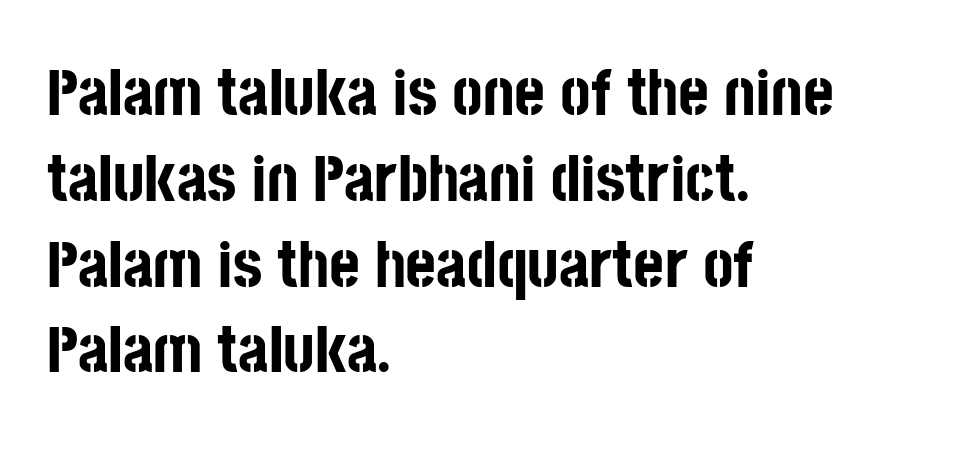
The image shows 66 px bold, condensed sans-serif type, upright; set left-aligned, normal line spacing (1.3x), normal letter spacing, not underlined; low stroke contrast and a large x-height.
